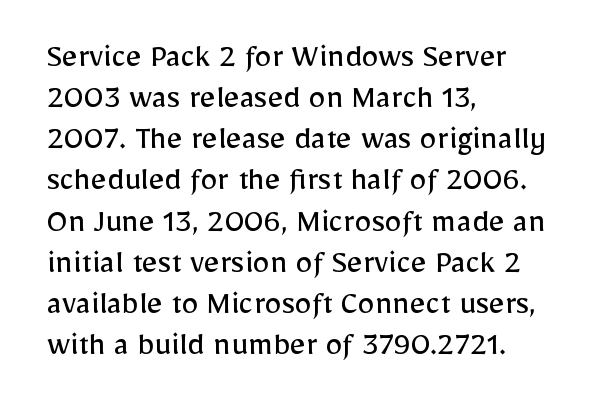
{"serif": "no", "italic": "no", "bold": "no", "weight": "regular", "width": "normal", "stroke_contrast": "low", "x_height": "medium", "monospaced": "no", "underline": "no", "align": "left", "line_spacing_ratio": 1.21, "letter_spacing": "normal", "letter_spacing_em": 0.0, "glyph_px": 34}
